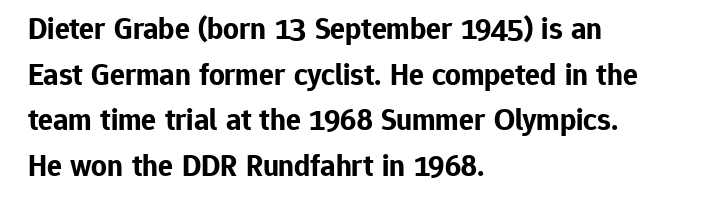
Q: Is the text bold? A: Yes.
Q: Is the text italic (slanted)? A: No, it is upright.
Q: Is the typeface a serif or a sans-serif typeface? A: Sans-serif.
Q: Is the text underlined? A: No.
Q: How is the paragraph aligned? A: Left-aligned.
Q: Is the spacing between letters normal or unusually wide? A: Normal.
Q: Is the spacing between lines tight, normal or loose? A: Normal.
Q: Width (condensed, normal, or wide)? A: Normal.
Q: Stroke contrast? A: Low.
Q: x-height? A: Medium.
Q: Monospaced? A: No.
